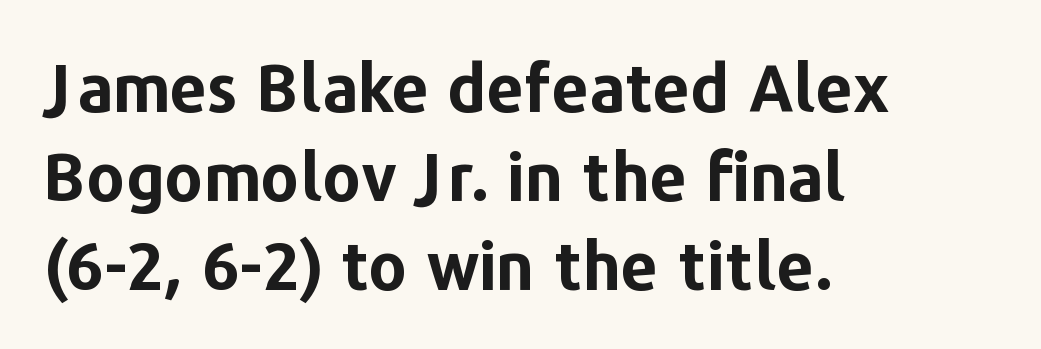
Q: Is the text bold? A: Yes.
Q: Is the text italic (slanted)? A: No, it is upright.
Q: Is the typeface a serif or a sans-serif typeface? A: Sans-serif.
Q: Is the text underlined? A: No.
Q: How is the paragraph aligned? A: Left-aligned.
Q: Is the spacing between letters normal or unusually wide? A: Normal.
Q: Is the spacing between lines tight, normal or loose? A: Normal.
Q: Width (condensed, normal, or wide)? A: Normal.
Q: Stroke contrast? A: Low.
Q: x-height? A: Medium.
Q: Monospaced? A: No.
